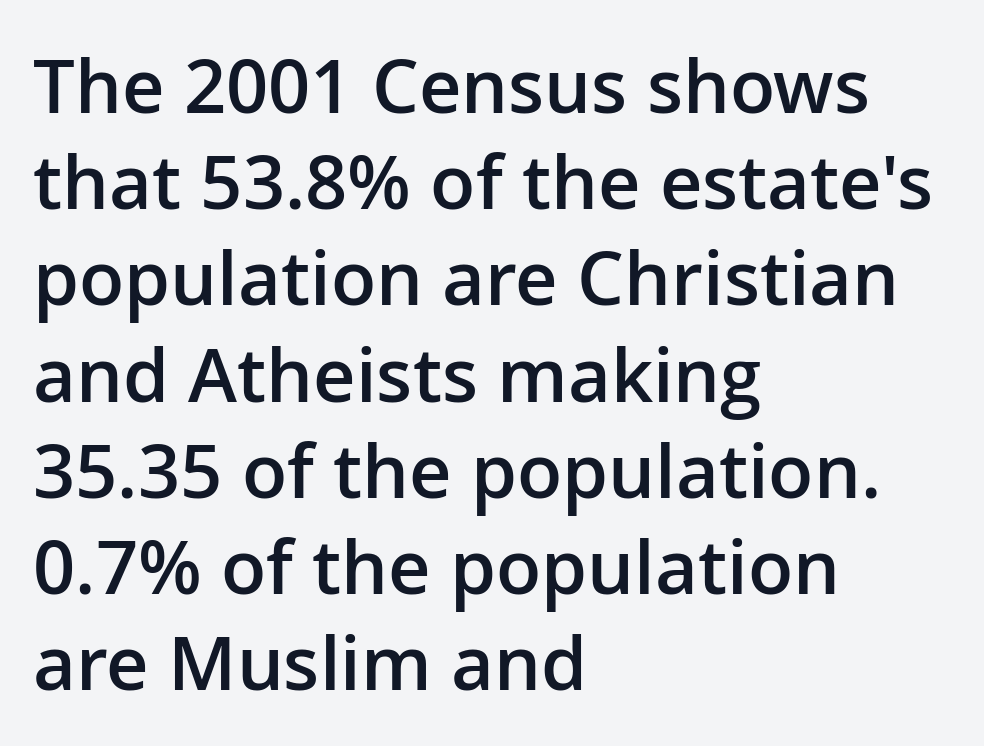
Q: Is the text bold? A: Semi-bold.
Q: Is the text italic (slanted)? A: No, it is upright.
Q: Is the typeface a serif or a sans-serif typeface? A: Sans-serif.
Q: Is the text underlined? A: No.
Q: How is the paragraph aligned? A: Left-aligned.
Q: Is the spacing between letters normal or unusually wide? A: Normal.
Q: Is the spacing between lines tight, normal or loose? A: Normal.
Q: Width (condensed, normal, or wide)? A: Normal.
Q: Stroke contrast? A: Low.
Q: x-height? A: Medium.
Q: Monospaced? A: No.
